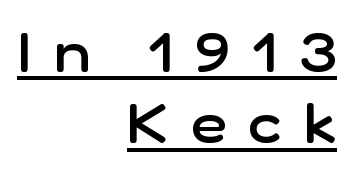
The rendering uses a moderate line-height, typical for paragraphs. The designer went with a sans here, leaving each stem footless. Quick note: underline on. It's the straight-up-and-down kind of type.
